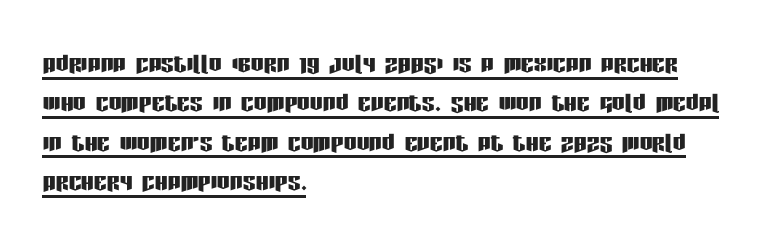
Q: Is the text italic (slanted)? A: No, it is upright.
Q: Is the typeface a serif or a sans-serif typeface? A: Sans-serif.
Q: Is the text underlined? A: Yes.
Q: How is the paragraph aligned? A: Left-aligned.
Q: Is the spacing between letters normal or unusually wide? A: Normal.
Q: Width (condensed, normal, or wide)? A: Condensed.
Q: Stroke contrast? A: Low.
Q: x-height? A: Large.
Q: Monospaced? A: No.
